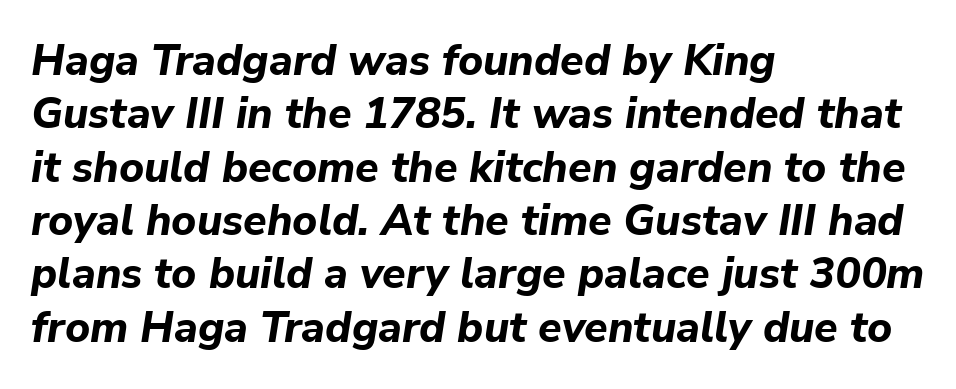
Q: Is the text bold? A: Yes.
Q: Is the text italic (slanted)? A: Yes, it leans right by about 9 degrees.
Q: Is the text underlined? A: No.
Q: How is the paragraph aligned? A: Left-aligned.
Q: Is the spacing between letters normal or unusually wide? A: Normal.
Q: Width (condensed, normal, or wide)? A: Normal.
Q: Stroke contrast? A: Low.
Q: x-height? A: Medium.
Q: Monospaced? A: No.
